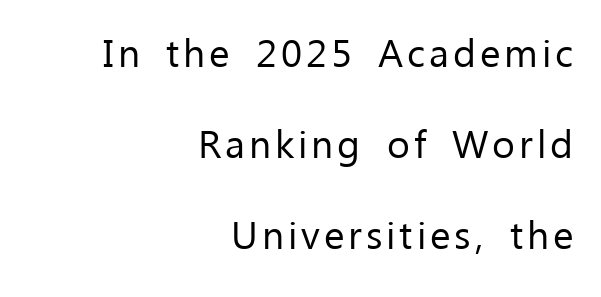
The image shows 39 px regular-weight sans-serif type, upright; set right-aligned, loose line spacing (2.33x), not underlined; low stroke contrast and a medium x-height.
